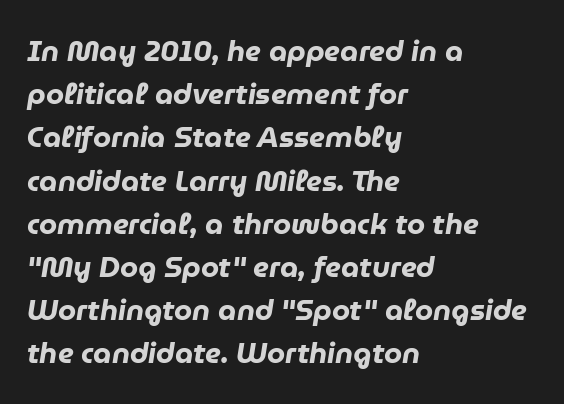
Q: Is the text bold? A: Yes.
Q: Is the text italic (slanted)? A: Yes, it leans right by about 9 degrees.
Q: Is the text underlined? A: No.
Q: How is the paragraph aligned? A: Left-aligned.
Q: Is the spacing between letters normal or unusually wide? A: Normal.
Q: Is the spacing between lines tight, normal or loose? A: Normal.
Q: Width (condensed, normal, or wide)? A: Normal.
Q: Stroke contrast? A: Low.
Q: x-height? A: Medium.
Q: Monospaced? A: No.
